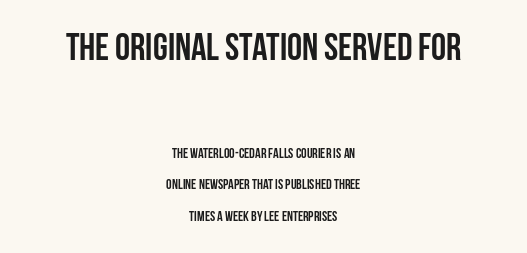
The image shows 38 px semibold, condensed sans-serif type, upright; set centered, loose line spacing (2.25x), normal letter spacing, not underlined; the first (top) block is 2.71x larger; low stroke contrast and a large x-height.
